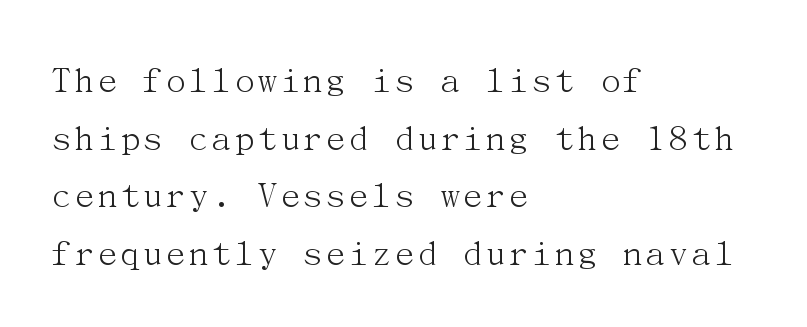
The font family rendered here belongs to the serif group. The compositor pushed each line to the left boundary. Has an underline been added? It has not. Compared with typical paragraphs, the rows here are spaced about the same. Italic? Not at all — the glyphs are vertical.
